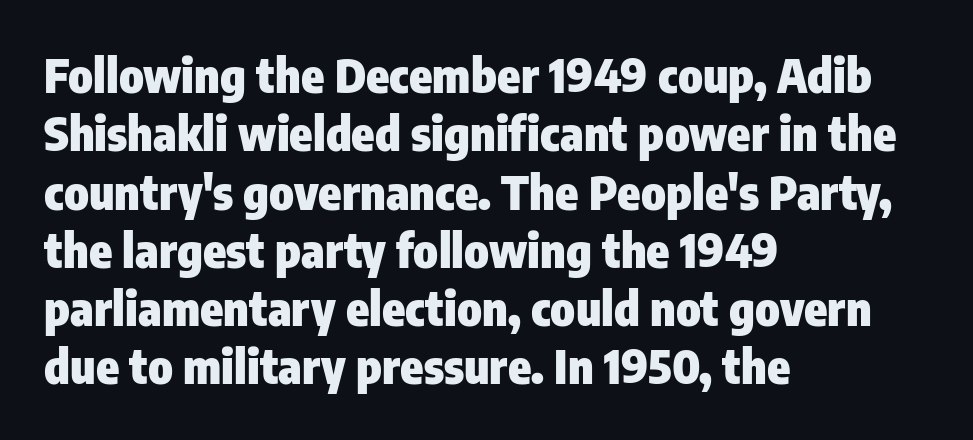
The image shows 47 px heavy, condensed sans-serif type, upright; set left-aligned, line spacing 1.24x, normal letter spacing, not underlined; low stroke contrast and a medium x-height.
